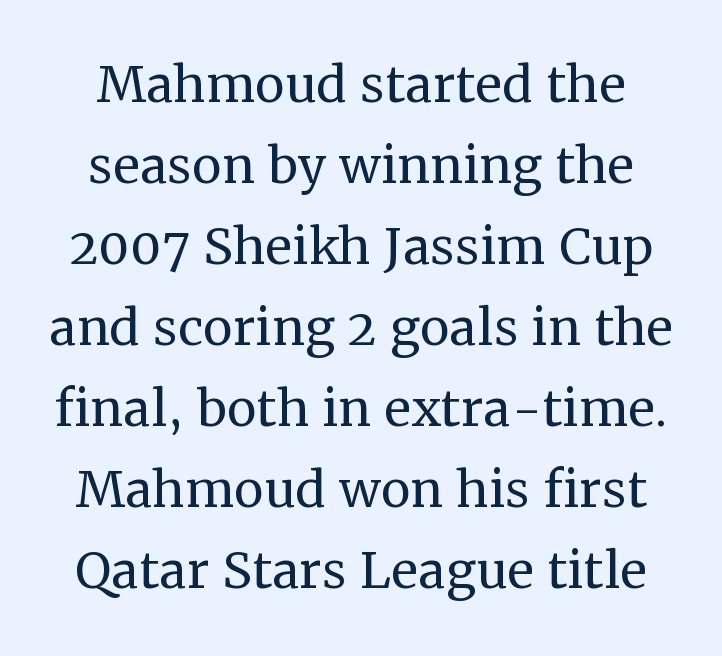
{"serif": "yes", "italic": "no", "bold": "no", "weight": "regular", "width": "normal", "stroke_contrast": "medium", "x_height": "medium", "monospaced": "no", "underline": "no", "line_spacing_ratio": 1.21, "letter_spacing": "normal", "letter_spacing_em": 0.0, "glyph_px": 67}
